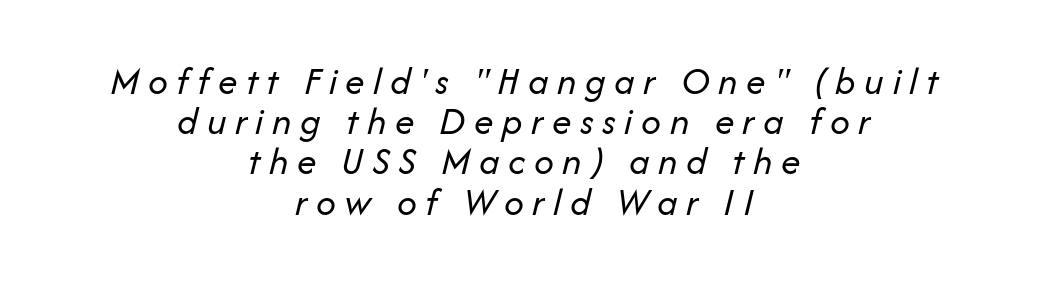
The image shows 39 px regular-weight type, italic (leaning right); set centered, tight line spacing (1.03x), unusually wide letter spacing (+0.22 em), not underlined; low stroke contrast and a medium x-height.
